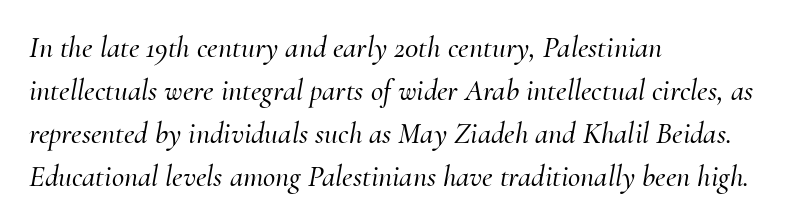
Q: Is the text italic (slanted)? A: Yes, it leans right by about 10 degrees.
Q: Is the typeface a serif or a sans-serif typeface? A: Serif.
Q: Is the text underlined? A: No.
Q: How is the paragraph aligned? A: Left-aligned.
Q: Is the spacing between letters normal or unusually wide? A: Normal.
Q: Is the spacing between lines tight, normal or loose? A: Normal.
Q: Width (condensed, normal, or wide)? A: Normal.
Q: Stroke contrast? A: Medium.
Q: x-height? A: Small.
Q: Monospaced? A: No.
